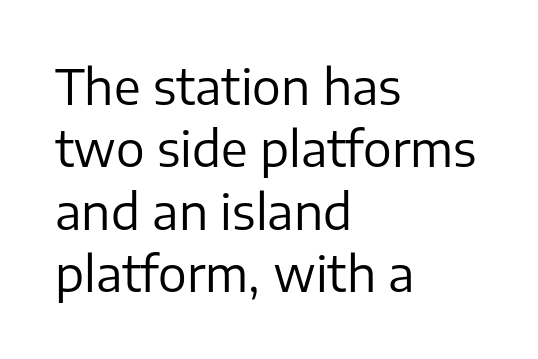
The image shows 48 px regular-weight sans-serif type, upright; set left-aligned, normal line spacing (1.3x), normal letter spacing, not underlined; low stroke contrast and a medium x-height.
